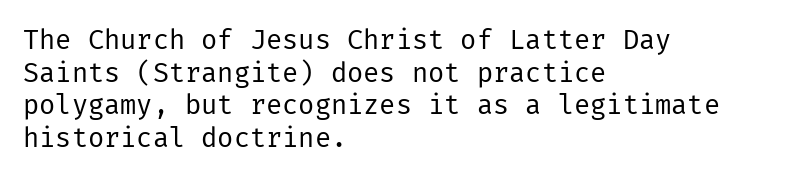
{"italic": "no", "bold": "no", "underline": "no", "align": "left", "line_spacing_ratio": 1.21, "letter_spacing": "normal", "letter_spacing_em": 0.0, "glyph_px": 27}
